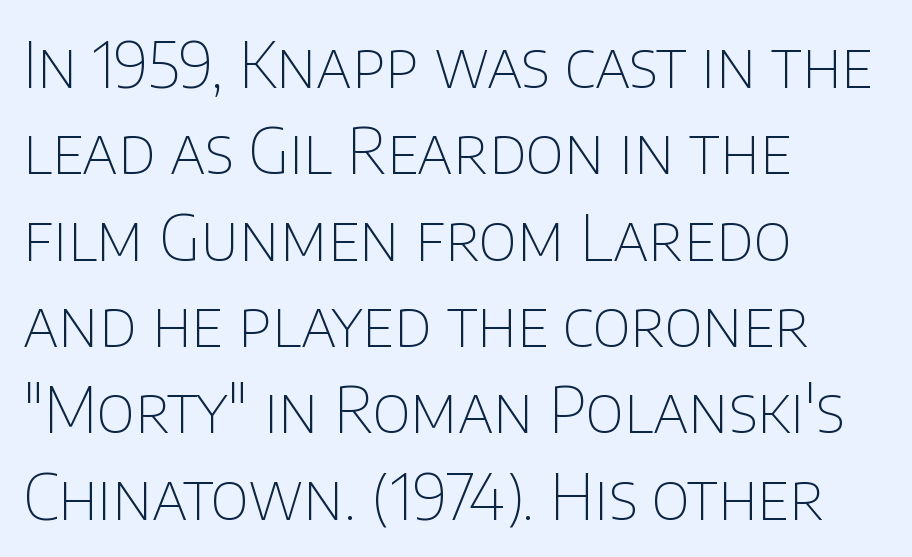
Q: Is the text bold? A: No.
Q: Is the text italic (slanted)? A: No, it is upright.
Q: Is the typeface a serif or a sans-serif typeface? A: Sans-serif.
Q: Is the text underlined? A: No.
Q: How is the paragraph aligned? A: Left-aligned.
Q: Is the spacing between letters normal or unusually wide? A: Normal.
Q: Is the spacing between lines tight, normal or loose? A: Normal.
Q: Width (condensed, normal, or wide)? A: Normal.
Q: Stroke contrast? A: Low.
Q: x-height? A: Large.
Q: Monospaced? A: No.
